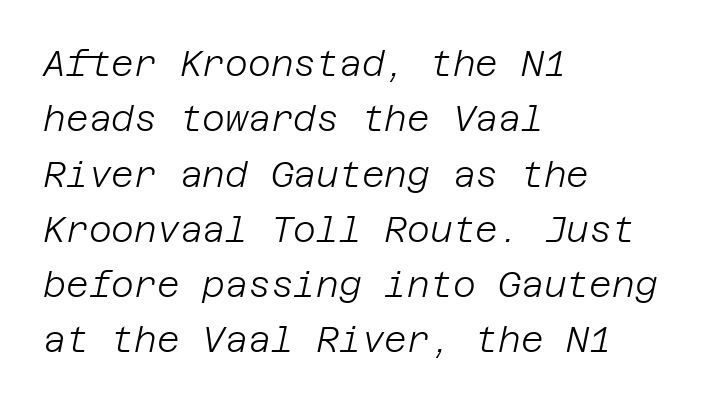
{"italic": "yes", "lean": "right", "slant_degrees": 12, "bold": "no", "weight": "light", "width": "normal", "stroke_contrast": "low", "x_height": "large", "underline": "no", "align": "left", "line_spacing": "normal", "line_spacing_ratio": 1.58, "letter_spacing": "normal", "letter_spacing_em": 0.0, "glyph_px": 35}
